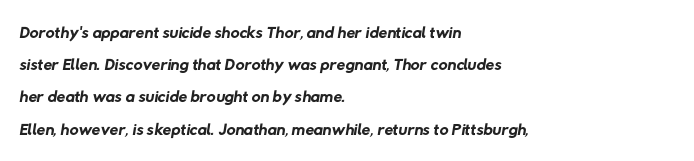
Vertical stems look standard width or narrower in stroke. Plain, unruled lines of type. How would I describe the line gaps? Plain and ordinary. The ragged edge is on the right, which tells us the setting is flush left. The letterforms sit shoulder to shoulder at normal distance.
